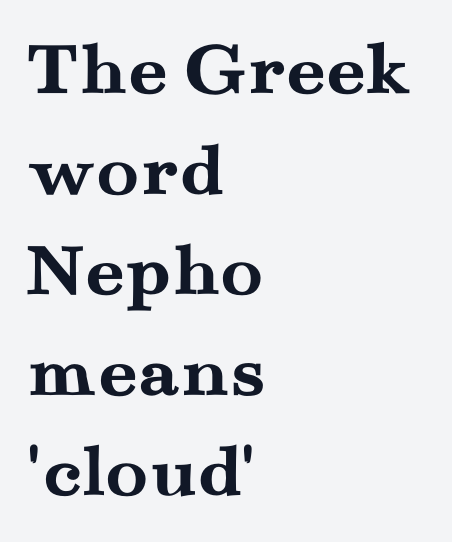
In CSS terms this would be text-align: left. To sum up the face: it has serifs. Unlike italic type, these characters show no tilt at all. Varying glyph widths throughout — classic text-font behaviour.
